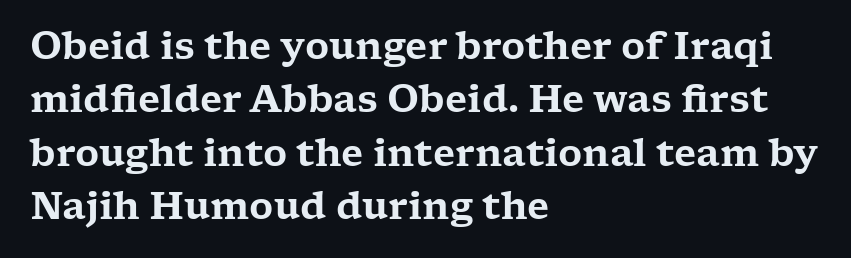
Q: Is the text italic (slanted)? A: No, it is upright.
Q: Is the typeface a serif or a sans-serif typeface? A: Serif.
Q: Is the text underlined? A: No.
Q: How is the paragraph aligned? A: Left-aligned.
Q: Is the spacing between letters normal or unusually wide? A: Normal.
Q: Is the spacing between lines tight, normal or loose? A: Normal.
Q: Width (condensed, normal, or wide)? A: Wide.
Q: Stroke contrast? A: Low.
Q: x-height? A: Medium.
Q: Monospaced? A: No.
